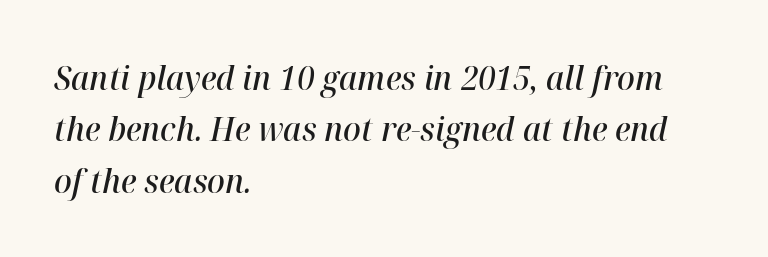
Q: Is the text bold? A: Semi-bold.
Q: Is the text italic (slanted)? A: Yes, it leans right by about 12 degrees.
Q: Is the text underlined? A: No.
Q: How is the paragraph aligned? A: Left-aligned.
Q: Is the spacing between letters normal or unusually wide? A: Normal.
Q: Is the spacing between lines tight, normal or loose? A: Normal.
Q: Width (condensed, normal, or wide)? A: Normal.
Q: Stroke contrast? A: High.
Q: x-height? A: Medium.
Q: Monospaced? A: No.
